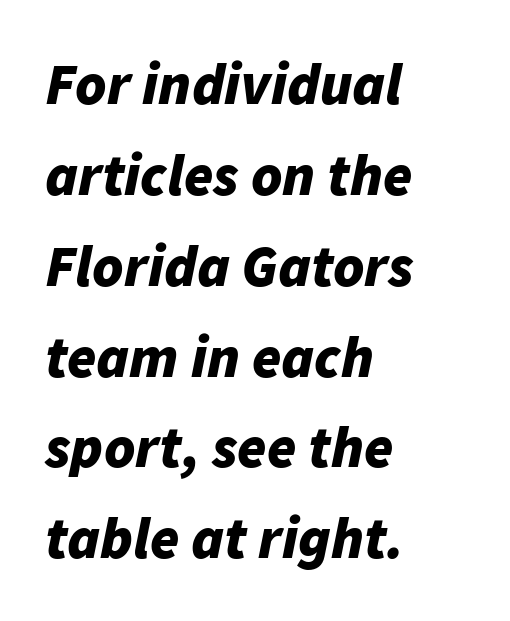
{"italic": "yes", "lean": "right", "slant_degrees": 11, "bold": "yes", "weight": "bold", "width": "normal", "stroke_contrast": "low", "x_height": "medium", "monospaced": "no", "underline": "no", "align": "left", "line_spacing": "normal", "line_spacing_ratio": 1.54, "letter_spacing": "normal", "letter_spacing_em": 0.0, "glyph_px": 59}
